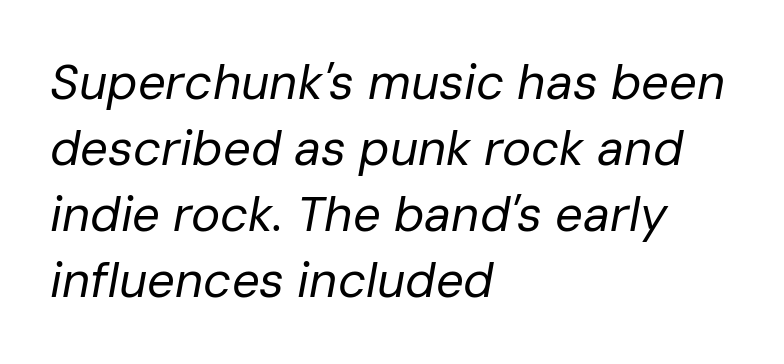
Q: Is the text bold? A: No.
Q: Is the text italic (slanted)? A: Yes, it leans right by about 10 degrees.
Q: Is the text underlined? A: No.
Q: How is the paragraph aligned? A: Left-aligned.
Q: Is the spacing between letters normal or unusually wide? A: Normal.
Q: Is the spacing between lines tight, normal or loose? A: Normal.
Q: Width (condensed, normal, or wide)? A: Normal.
Q: Stroke contrast? A: Low.
Q: x-height? A: Medium.
Q: Monospaced? A: No.
